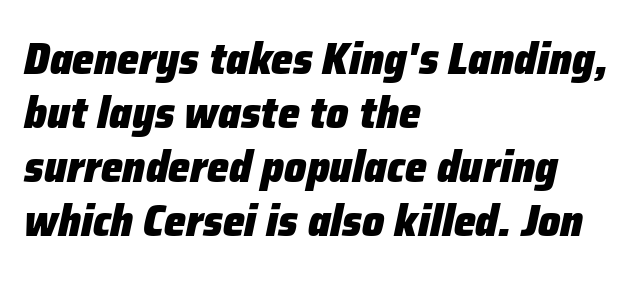
Has an underline been added? It has not. The rendering uses natural spacing where letterforms have individual widths. Compared with a centered layout, this one pins lines to the left instead. Italic? Definitely — the glyphs are oblique.
